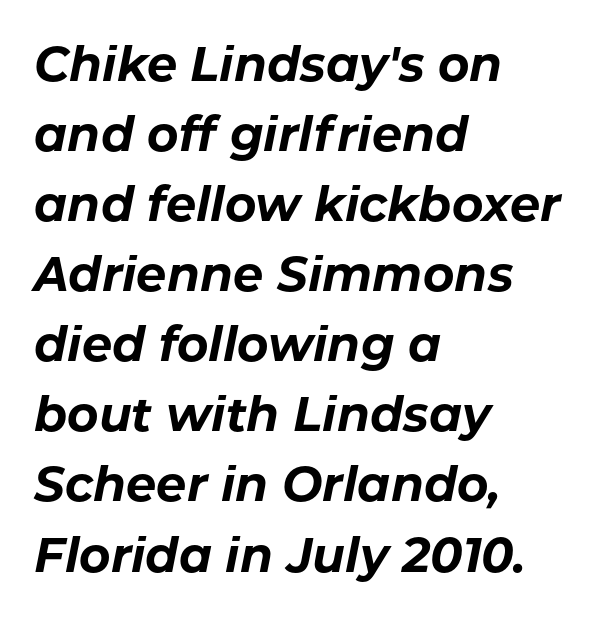
The image shows 48 px bold type, italic (leaning right); set left-aligned, normal line spacing (1.46x), normal letter spacing, not underlined; low stroke contrast and a medium x-height.
